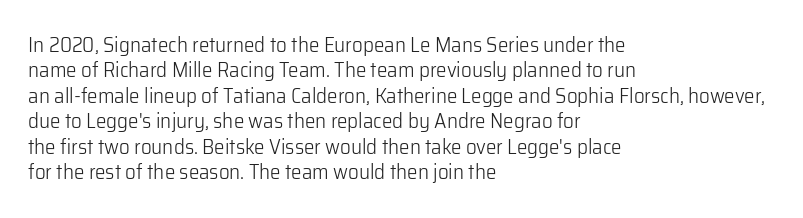
The image shows 21 px text type, upright; set left-aligned, line spacing 1.21x, normal letter spacing, not underlined.
